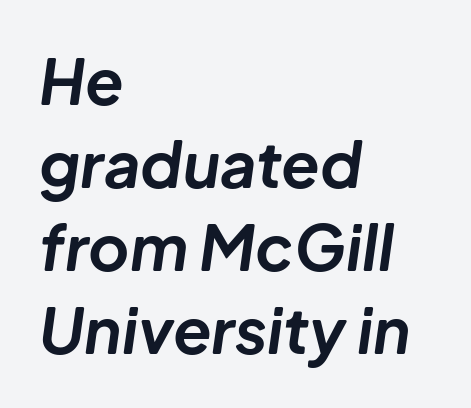
{"italic": "yes", "lean": "right", "slant_degrees": 8, "bold": "yes", "weight": "bold", "width": "normal", "stroke_contrast": "low", "x_height": "medium", "monospaced": "no", "underline": "no", "align": "left", "line_spacing": "normal", "line_spacing_ratio": 1.32, "letter_spacing": "normal", "letter_spacing_em": 0.0, "glyph_px": 63}
